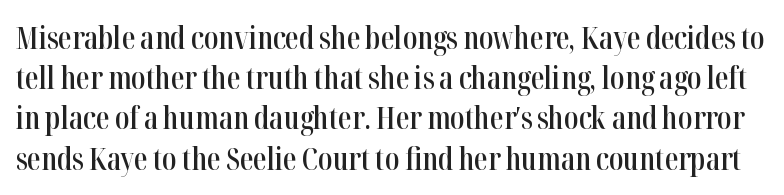
Little horizontal feet cap the strokes, marking this as serif type. Students, this is semibold: more ink than regular, less than bold. What stands out about the letter spacing? Nothing — it is the standard amount. The letters stand straight up with perfectly vertical stems. Words float on clear page, feet unadorned.
